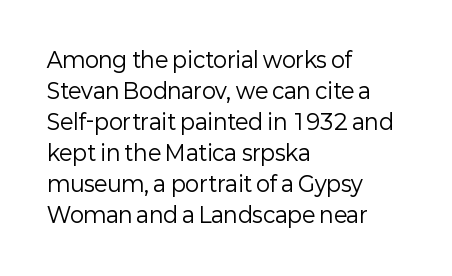
{"italic": "no", "bold": "no", "underline": "no", "align": "left", "line_spacing": "normal", "line_spacing_ratio": 1.48, "letter_spacing": "normal", "letter_spacing_em": 0.0, "glyph_px": 21}
